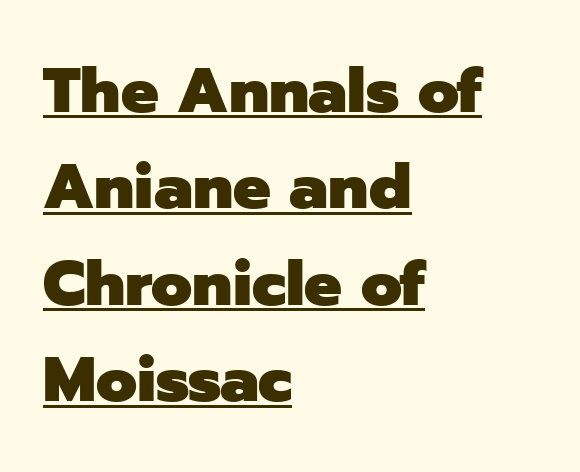
The image shows 63 px heavy sans-serif type, upright; set left-aligned, normal line spacing (1.53x), normal letter spacing, underlined; low stroke contrast and a medium x-height.
